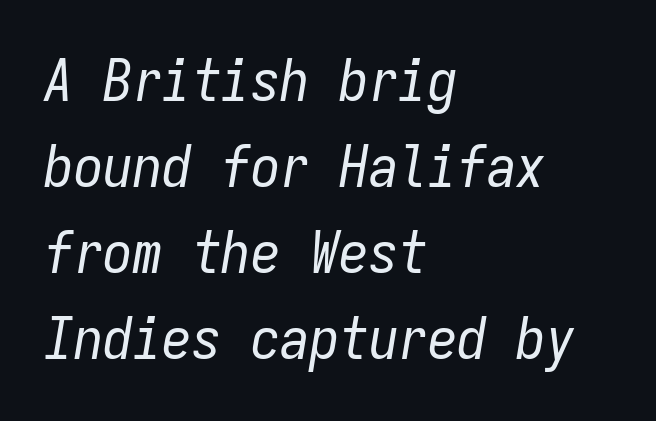
Q: Is the text bold? A: No.
Q: Is the text italic (slanted)? A: Yes, it leans right by about 9 degrees.
Q: Is the text underlined? A: No.
Q: How is the paragraph aligned? A: Left-aligned.
Q: Is the spacing between letters normal or unusually wide? A: Normal.
Q: Is the spacing between lines tight, normal or loose? A: Normal.
Q: Width (condensed, normal, or wide)? A: Condensed.
Q: Stroke contrast? A: Low.
Q: x-height? A: Medium.
Q: Monospaced? A: Yes.
